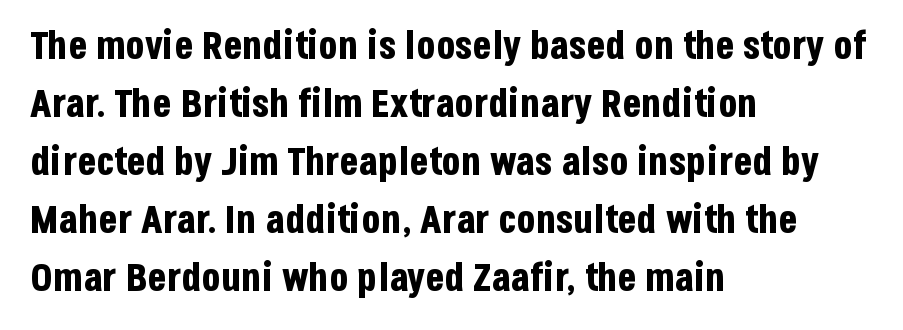
Q: Is the text bold? A: Yes.
Q: Is the text italic (slanted)? A: No, it is upright.
Q: Is the typeface a serif or a sans-serif typeface? A: Sans-serif.
Q: Is the text underlined? A: No.
Q: How is the paragraph aligned? A: Left-aligned.
Q: Is the spacing between letters normal or unusually wide? A: Normal.
Q: Is the spacing between lines tight, normal or loose? A: Normal.
Q: Width (condensed, normal, or wide)? A: Condensed.
Q: Stroke contrast? A: Low.
Q: x-height? A: Large.
Q: Monospaced? A: No.
